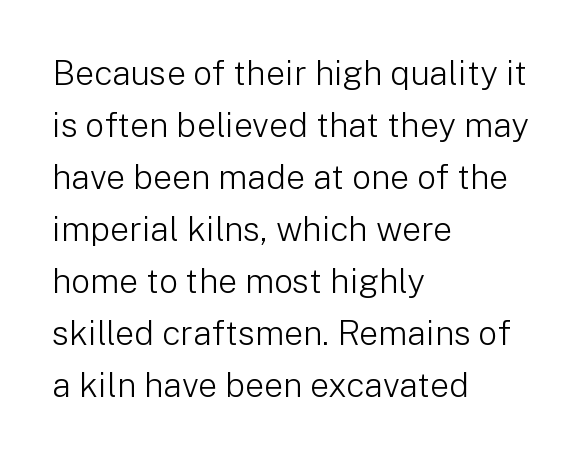
The image shows 34 px light sans-serif type, upright; set left-aligned, normal line spacing (1.53x), normal letter spacing, not underlined; low stroke contrast and a medium x-height.
